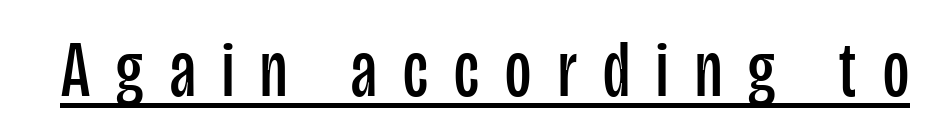
Q: Is the text bold? A: No.
Q: Is the text italic (slanted)? A: No, it is upright.
Q: Is the typeface a serif or a sans-serif typeface? A: Sans-serif.
Q: Is the text underlined? A: Yes.
Q: Is the spacing between letters normal or unusually wide? A: Unusually wide.
Q: Width (condensed, normal, or wide)? A: Condensed.
Q: Stroke contrast? A: Low.
Q: x-height? A: Large.
Q: Monospaced? A: No.
